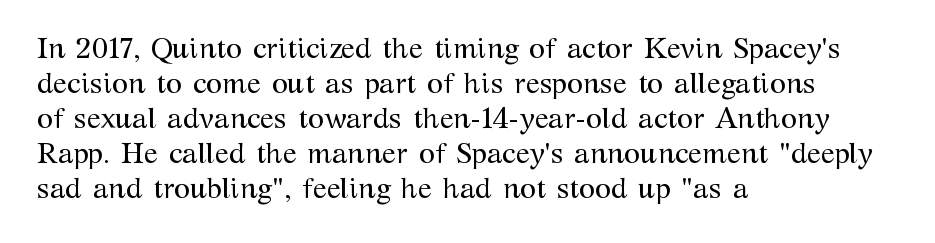
{"serif": "yes", "italic": "no", "bold": "no", "weight": "regular", "width": "normal", "stroke_contrast": "medium", "x_height": "medium", "monospaced": "no", "underline": "no", "align": "left", "line_spacing_ratio": 1.21, "letter_spacing": "normal", "letter_spacing_em": 0.0, "glyph_px": 29}
